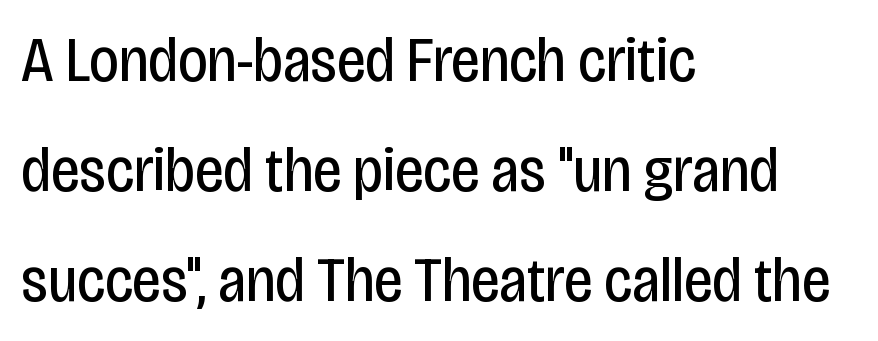
{"serif": "no", "italic": "no", "bold": "no", "weight": "regular", "width": "condensed", "stroke_contrast": "low", "x_height": "large", "monospaced": "no", "underline": "no", "align": "left", "line_spacing_ratio": 1.72, "letter_spacing": "normal", "letter_spacing_em": 0.0, "glyph_px": 64}
